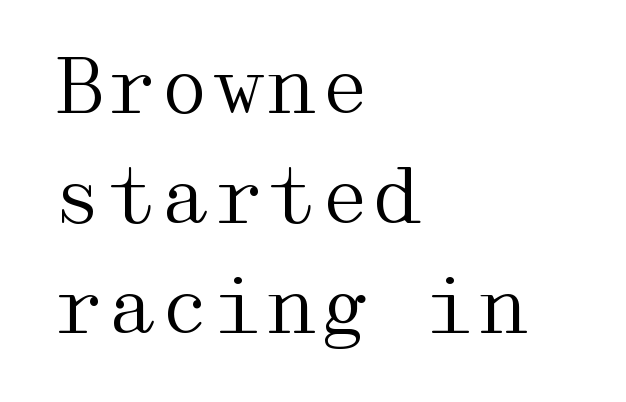
The image shows 76 px regular-weight, wide serif type, upright; set left-aligned, normal line spacing (1.45x), normal letter spacing, not underlined; medium stroke contrast and a medium x-height.
